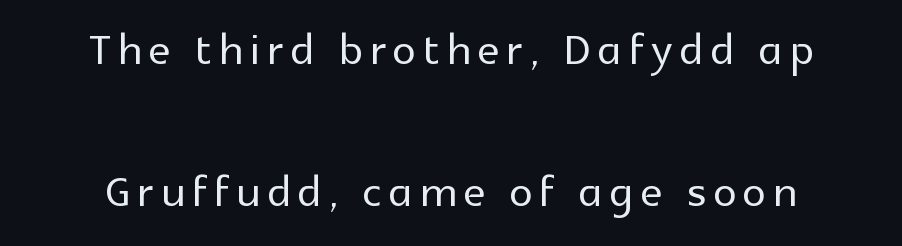
The image shows 59 px sans-serif type, upright; set centered, loose line spacing (2.4x), not underlined; a medium x-height.
